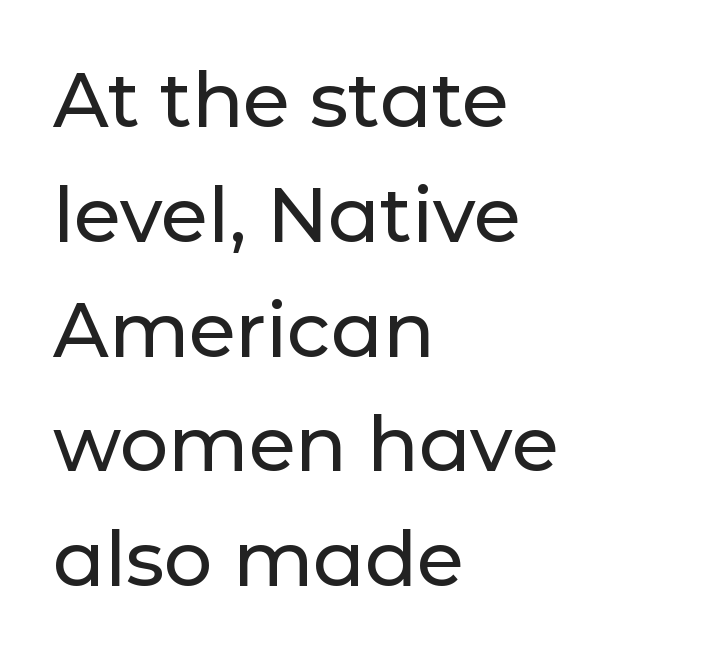
To sum up the face: it is a sans, with no serifs. The letterforms sit shoulder to shoulder at normal distance. Normally led — the rows are evenly, conventionally spaced. This sample uses an upright cut, with every glyph sitting square on the baseline. A classic flush-left, rag-right setting is used for this passage.
